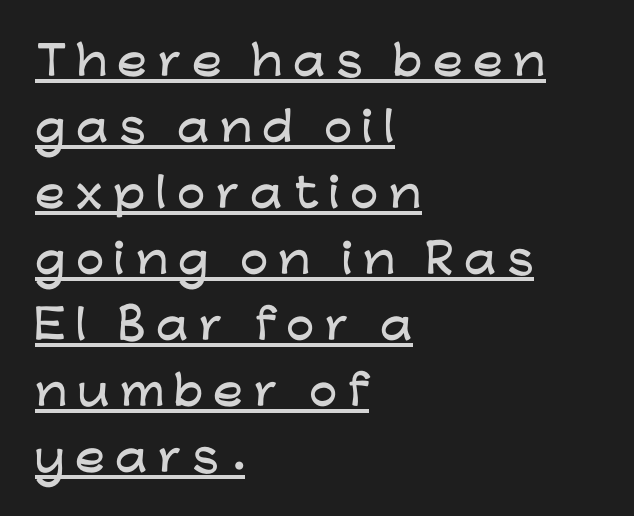
If you drew a ruler down the left edge, every line would touch it. Display-style spreading of the glyphs; the letterfit is very open. The typeface chosen for these lines omits serifs. These lines were composed using upright roman letters. Is this a fixed-width face? No — the glyphs have proportional, varying widths.
